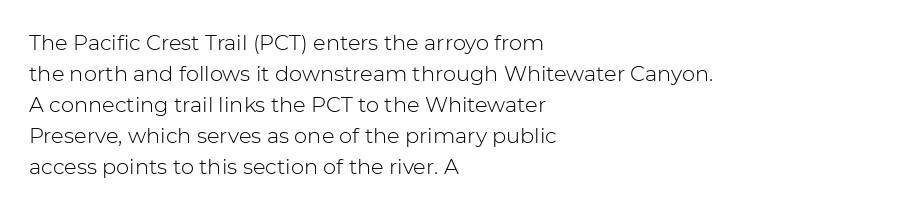
No chunkiness to these letters — they're not bold. The area under the type is left untouched. This rendering uses left alignment, leaving the right contour irregular. The font's upright variant was chosen for this text. Compared with typical body copy, the letter spacing here is the same.
